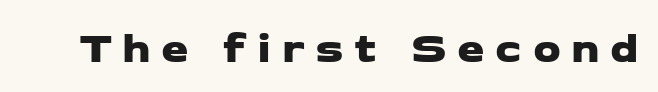
Q: Is the typeface a serif or a sans-serif typeface? A: Sans-serif.
Q: Is the text underlined? A: No.
Q: Is the spacing between letters normal or unusually wide? A: Unusually wide.
Q: Width (condensed, normal, or wide)? A: Wide.
Q: Stroke contrast? A: Low.
Q: x-height? A: Medium.
Q: Monospaced? A: No.
